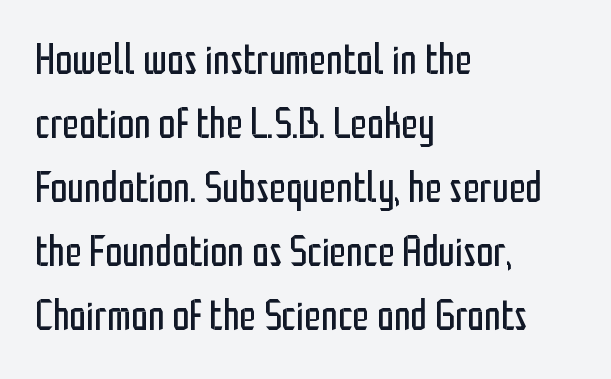
The image shows 43 px regular-weight, condensed sans-serif type, upright; set left-aligned, normal line spacing (1.49x), normal letter spacing, not underlined; low stroke contrast and a medium x-height.
